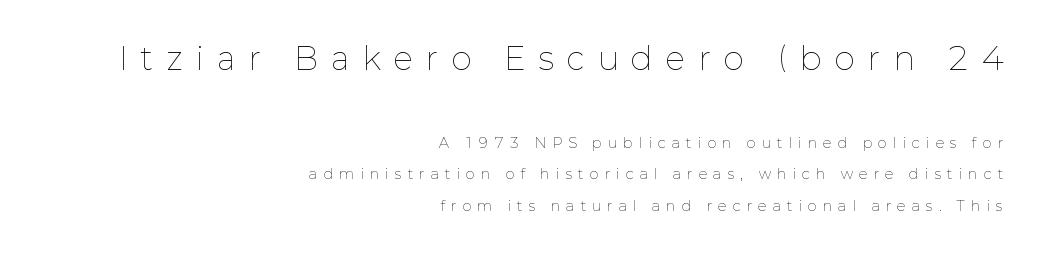
Visually the block forms a straight wall on the right and a jagged coastline on the left. The vertical gap from one line to the next is large. Notice how the stems are strictly vertical — no italics here. Summary of weight: not heavy and not bold.
